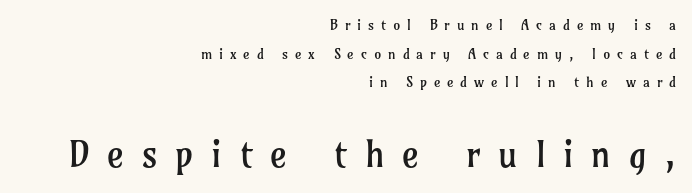
{"serif": "yes", "italic": "no", "bold": "no", "weight": "regular", "width": "normal", "stroke_contrast": "low", "x_height": "medium", "monospaced": "no", "underline": "no", "align": "right", "line_spacing": "loose", "line_spacing_ratio": 2.05, "letter_spacing": "wide", "letter_spacing_em": 0.49, "larger_block": "second", "size_ratio": 2.57, "glyph_px": 36}
